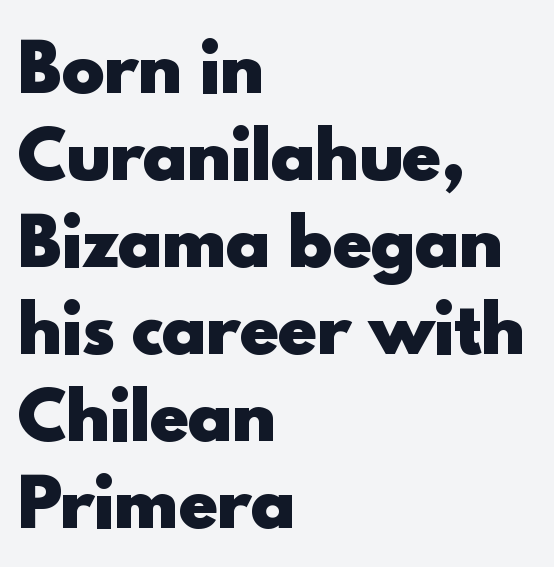
{"serif": "no", "italic": "no", "bold": "yes", "weight": "heavy", "width": "normal", "x_height": "small", "monospaced": "no", "underline": "no", "align": "left", "line_spacing": "normal", "line_spacing_ratio": 1.34, "letter_spacing": "normal", "letter_spacing_em": 0.0, "glyph_px": 65}
